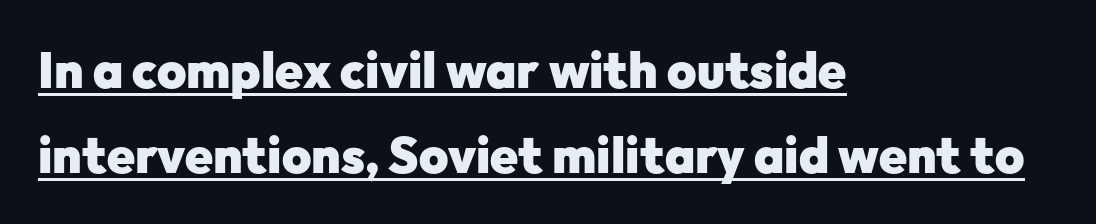
{"serif": "no", "italic": "no", "bold": "yes", "weight": "heavy", "width": "normal", "stroke_contrast": "low", "x_height": "medium", "monospaced": "no", "underline": "yes", "align": "left", "line_spacing": "normal", "line_spacing_ratio": 1.7, "letter_spacing": "normal", "letter_spacing_em": 0.0, "glyph_px": 50}
